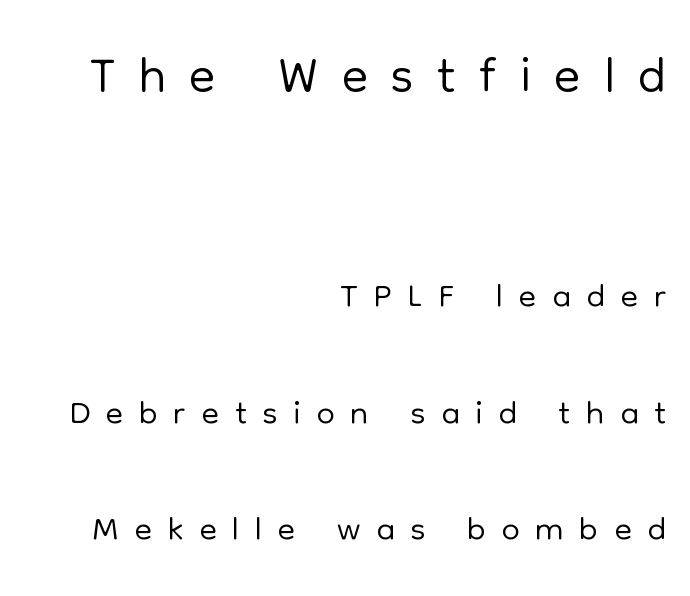
{"serif": "no", "italic": "no", "bold": "no", "weight": "light", "width": "normal", "stroke_contrast": "low", "x_height": "medium", "monospaced": "no", "underline": "no", "align": "right", "line_spacing": "loose", "line_spacing_ratio": 2.24, "letter_spacing": "wide", "letter_spacing_em": 0.3, "larger_block": "first", "size_ratio": 1.5, "glyph_px": 78}
